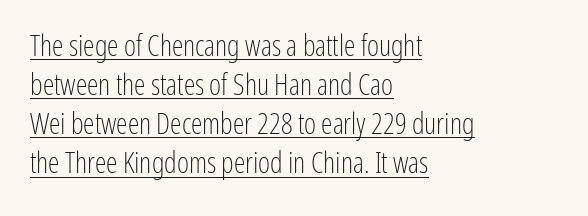
Underline: present. These lines are rendered in a variable-pitch font. Quick note: interline space is typical. Line beginnings align vertically; line endings do not. Honestly, the letter spacing is just normal — you wouldn't notice it. The designer went with a sans here, leaving each stem footless.
